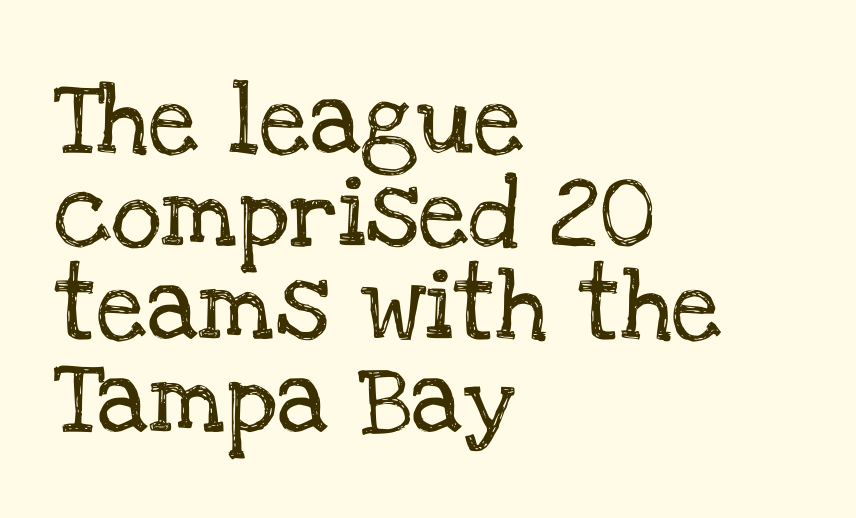
{"serif": "yes", "italic": "no", "width": "normal", "stroke_contrast": "low", "x_height": "large", "monospaced": "no", "underline": "no", "align": "left", "line_spacing": "normal", "line_spacing_ratio": 1.31, "letter_spacing": "normal", "letter_spacing_em": 0.0, "glyph_px": 71}
